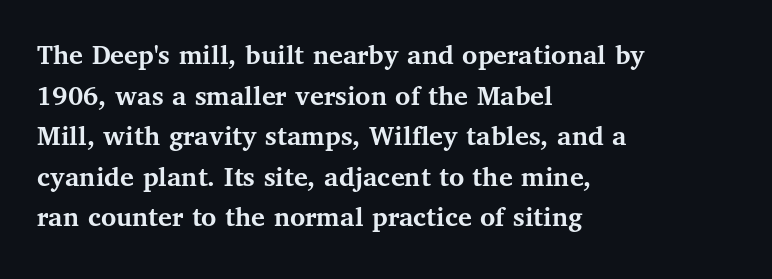
Q: Is the text bold? A: Yes.
Q: Is the text italic (slanted)? A: No, it is upright.
Q: Is the typeface a serif or a sans-serif typeface? A: Serif.
Q: Is the text underlined? A: No.
Q: How is the paragraph aligned? A: Left-aligned.
Q: Is the spacing between letters normal or unusually wide? A: Normal.
Q: Is the spacing between lines tight, normal or loose? A: Normal.
Q: Width (condensed, normal, or wide)? A: Normal.
Q: Stroke contrast? A: Medium.
Q: x-height? A: Medium.
Q: Monospaced? A: No.
